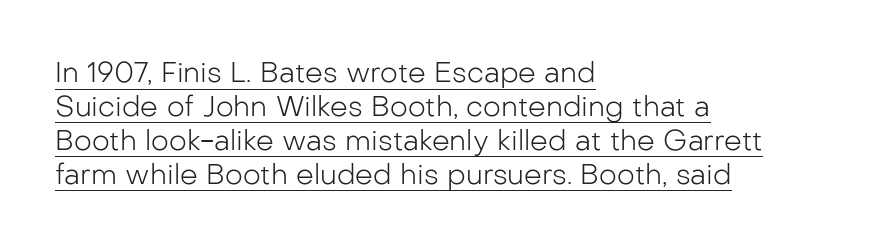
The image shows 28 px light sans-serif type, upright; set left-aligned, line spacing 1.21x, normal letter spacing, underlined; low stroke contrast and a medium x-height.
